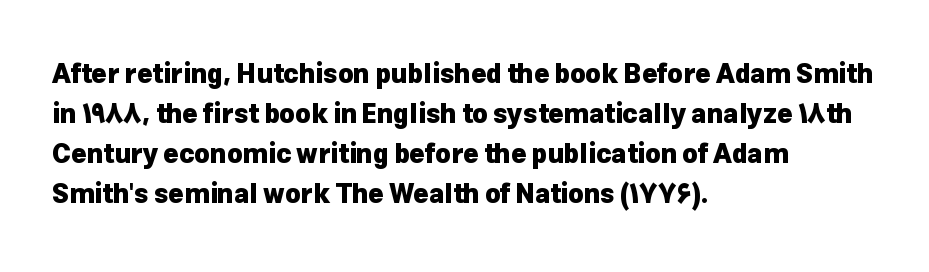
The letterforms sit shoulder to shoulder at normal distance. If you measured baseline to baseline, you'd find a middling distance. The specimen omits any rule beneath the text block's lines. These lines stack with their left ends in a neat column.
